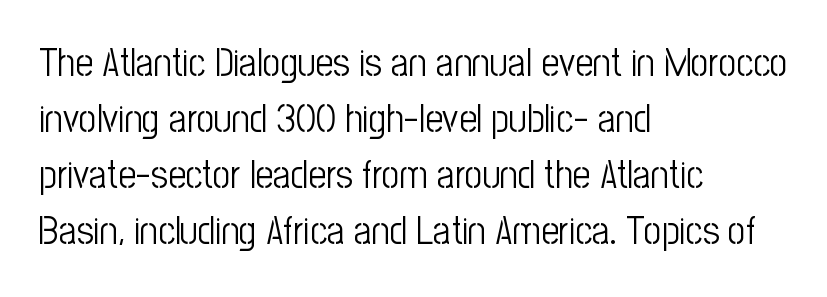
The typesetter chose a ragged-right arrangement here. Honestly, there is no underline to notice here at all. The text was rendered using a sans face with plain stroke endings. Evenly set lines give the paragraph a standard silhouette. The cut favours lightness, reaching ordinary text weight at its darkest.
